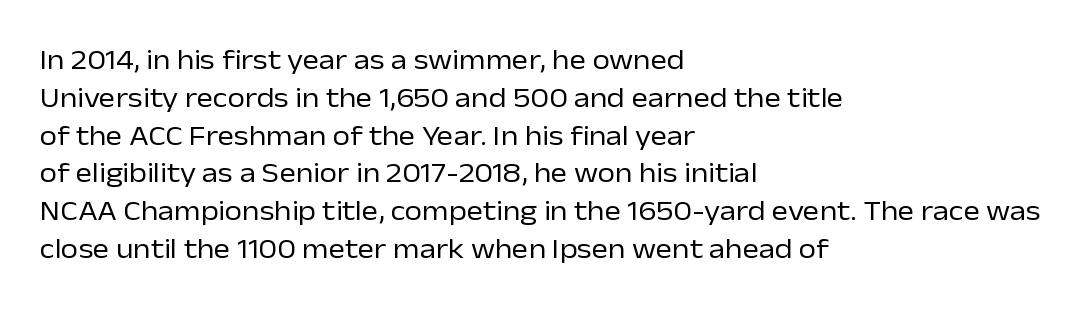
The image shows 28 px regular-weight sans-serif type, upright; set left-aligned, normal line spacing (1.35x), normal letter spacing, not underlined; low stroke contrast and a medium x-height.
